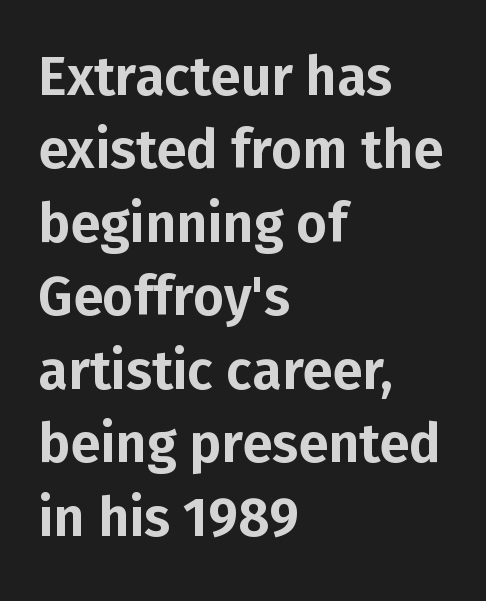
The ragged edge is on the right, which tells us the setting is flush left. You could not count columns in this text — the font is proportionally spaced. Vertical strokes here are truly vertical. The face used here is a sans, in the tradition of grotesques and geometrics.
